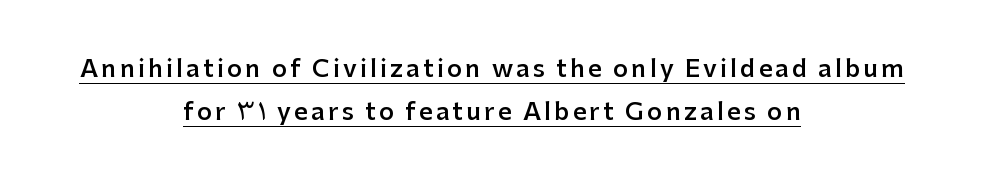
{"italic": "no", "bold": "semi", "underline": "yes", "align": "center", "line_spacing_ratio": 1.81, "glyph_px": 24}
